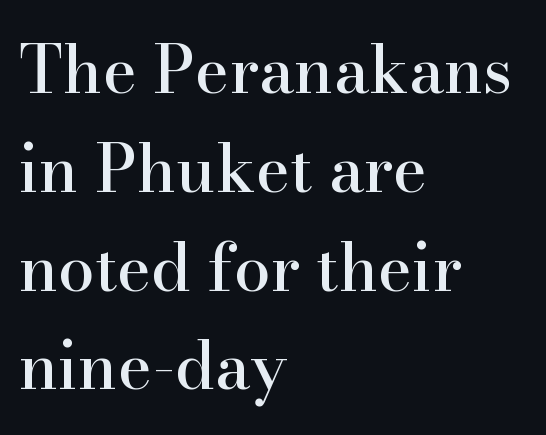
The image shows 65 px serif type, upright; set left-aligned, normal line spacing (1.52x), normal letter spacing, not underlined; high stroke contrast and a small x-height.
